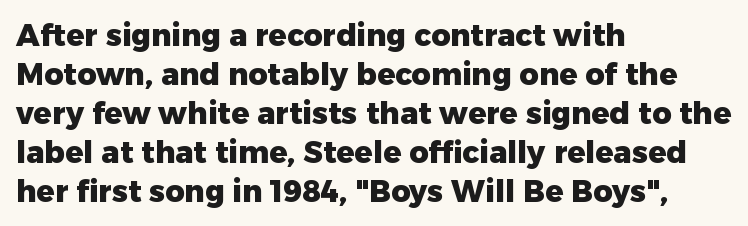
The image shows 30 px heavy sans-serif type, upright; set left-aligned, normal line spacing (1.3x), normal letter spacing, not underlined; low stroke contrast and a medium x-height.
